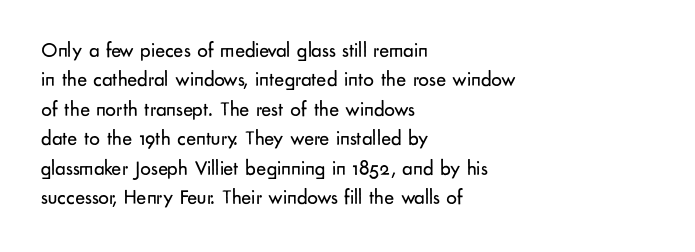
A clean baseline with only descenders dipping below it. If you drew a line through each stem, it would be perfectly vertical. Honestly, the row spacing looks completely unremarkable. Is this a heavy cut? Hardly; it is regular or lighter.
